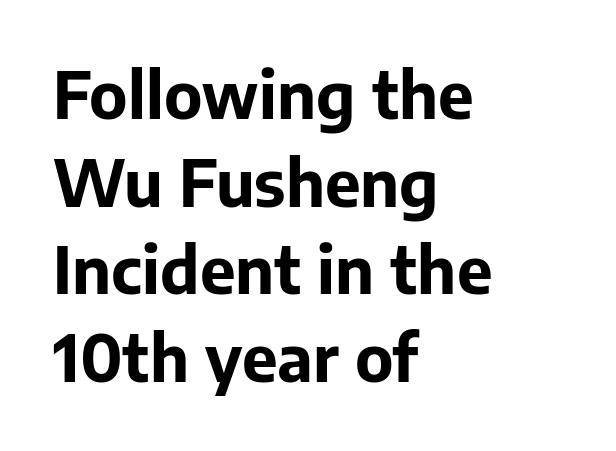
Lines of text with bare space underneath. You can tell from the bare stems that sans-serif type was used. These words are printed bold, with thick strokes throughout. You could call the tracking neutral — neither tight nor loose. Summary of vertical rhythm: regular, with standard interline spacing.
